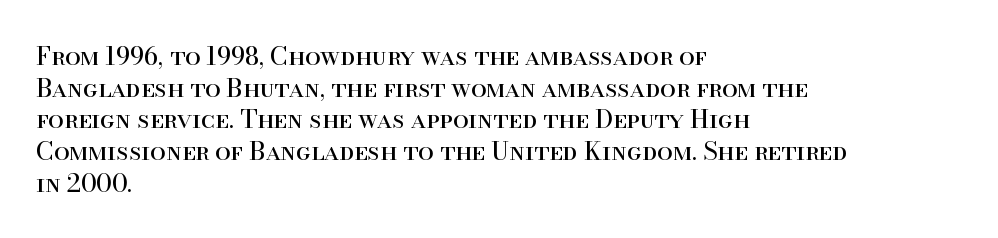
The image shows 25 px text type, upright; set left-aligned, normal line spacing (1.27x), normal letter spacing, not underlined.
